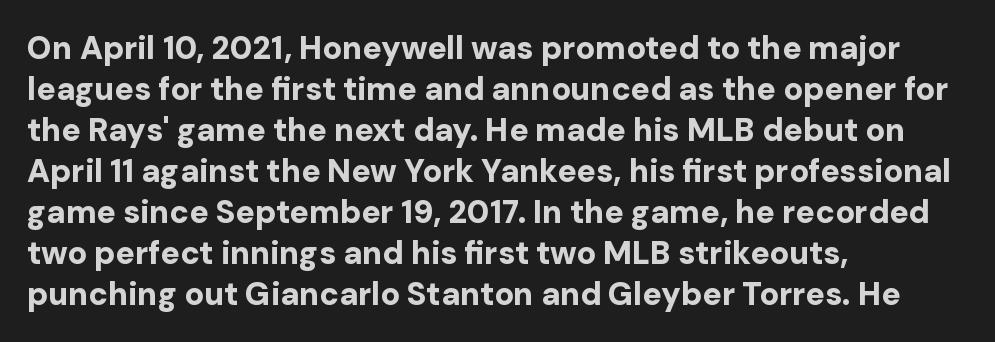
The image shows 32 px bold sans-serif type, upright; set left-aligned, normal line spacing (1.28x), normal letter spacing, not underlined; low stroke contrast and a medium x-height.
